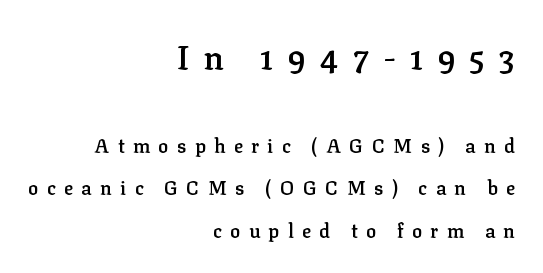
The image shows 33 px semibold serif type, upright; set right-aligned, loose line spacing (2.25x), unusually wide letter spacing (+0.44 em), not underlined; the first (top) block is 1.74x larger; low stroke contrast and a medium x-height.
